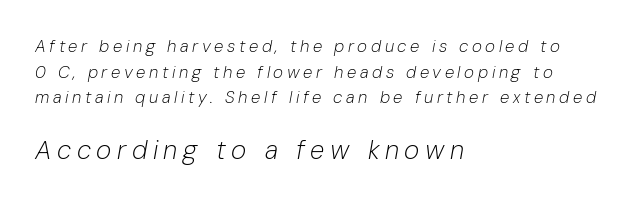
Check under the words: just untouched page. The cut favours lightness, reaching ordinary text weight at its darkest. This sample uses expanded letter spacing, leaving extra air between glyphs. In this sample the second text group is rendered at the bigger scale. The letters are slanted; this is an italic face.
